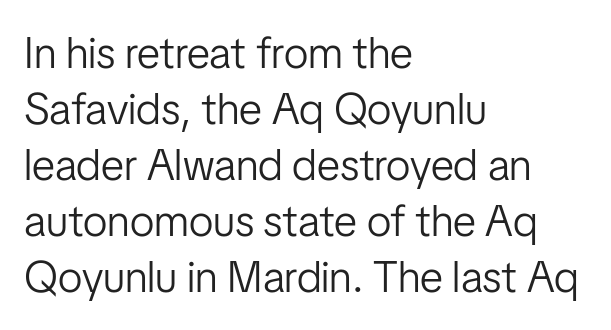
{"serif": "no", "italic": "no", "bold": "no", "weight": "light", "width": "condensed", "stroke_contrast": "low", "x_height": "medium", "monospaced": "no", "underline": "no", "align": "left", "line_spacing": "normal", "line_spacing_ratio": 1.27, "letter_spacing": "normal", "letter_spacing_em": 0.0, "glyph_px": 44}
